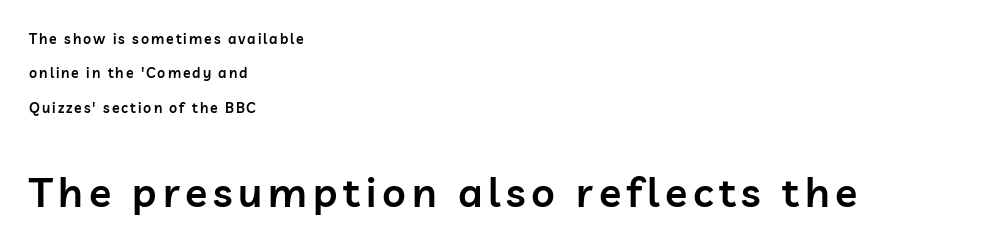
Character widths vary here, with narrow letters taking less room than wide ones. This sample uses an upright cut, with every glyph sitting square on the baseline. The passage shown stacks its lines with a broad gap. This rendering uses left alignment, leaving the right contour irregular. Stroke terminals: plain, sans-serif.
